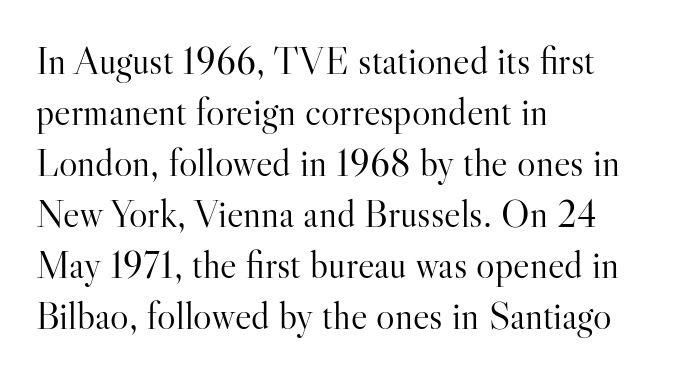
Do the letters lean? They stand straight. Each line starts at the same left margin while the right side varies. Tracking here is standard; glyphs follow each other at the usual distance. Font category for this specimen: serif. A light-to-regular cut is what we see here. Do the characters align in a grid? No, the font is proportional.
